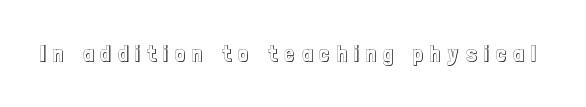
It's the straight-up-and-down kind of type. Each word looks stretched out because of the extra space between its letters. Type without underlining.
